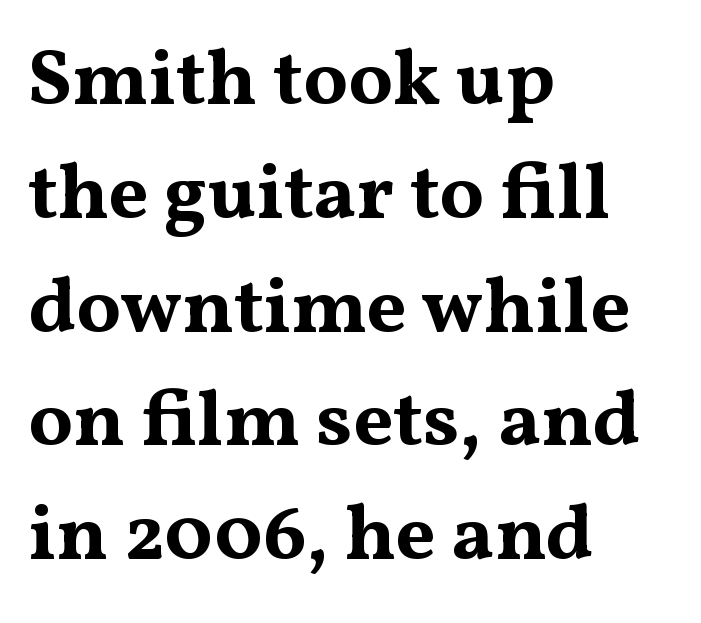
The image shows 79 px bold, wide serif type, upright; set left-aligned, normal line spacing (1.44x), normal letter spacing, not underlined; medium stroke contrast and a medium x-height.
